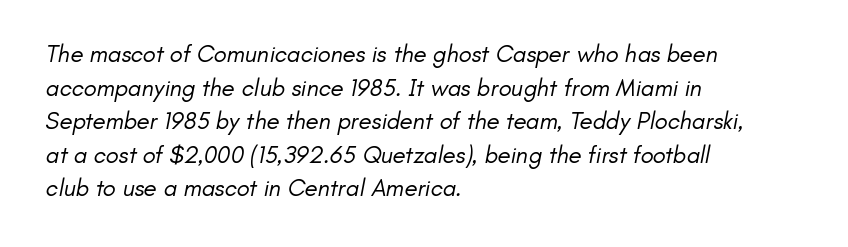
The image shows 24 px text type; set left-aligned, normal line spacing (1.4x), normal letter spacing, not underlined.
